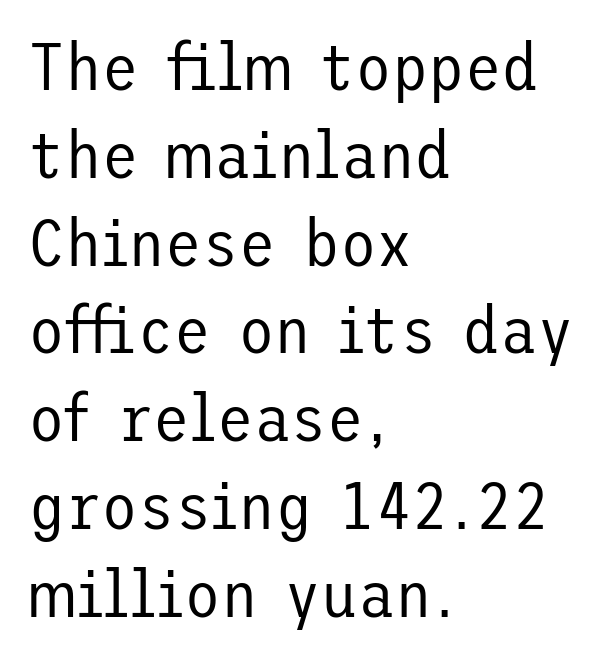
Check under the words: just untouched page. This rendering leaves character spacing at its baseline value. The face looks like a standard text weight, possibly lighter. Unlike italic type, these characters show no tilt at all. Each new line begins a customary step beneath the previous one. Line beginnings align vertically; line endings do not.
